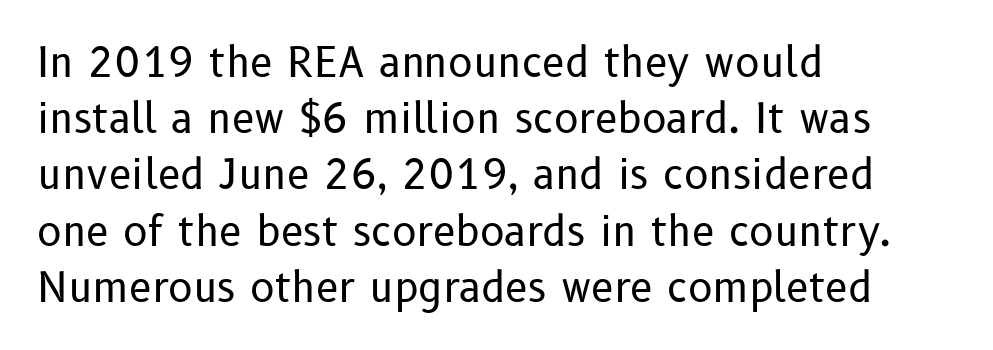
Casual observation: everything's shoved over to the left. The space beneath each line is pristine and unruled. Horizontal bands of white between lines are of average thickness. Check where the strokes stop: nothing finishes them off — pure sans. Does the lettering tilt? It doesn't — this is upright.
